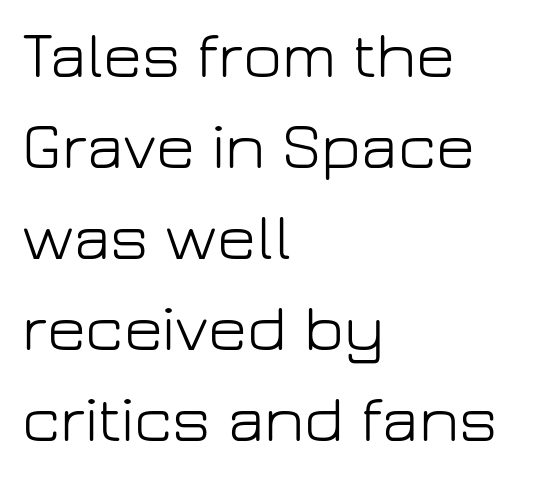
Serifs: no, the terminals of the letterforms are clean. Character widths vary here, with narrow letters taking less room than wide ones. The strokes are not fattened; the text isn't bold. The line texture is even and compact thanks to regular tracking. Horizontally, the lines are justified to the leading edge only.
